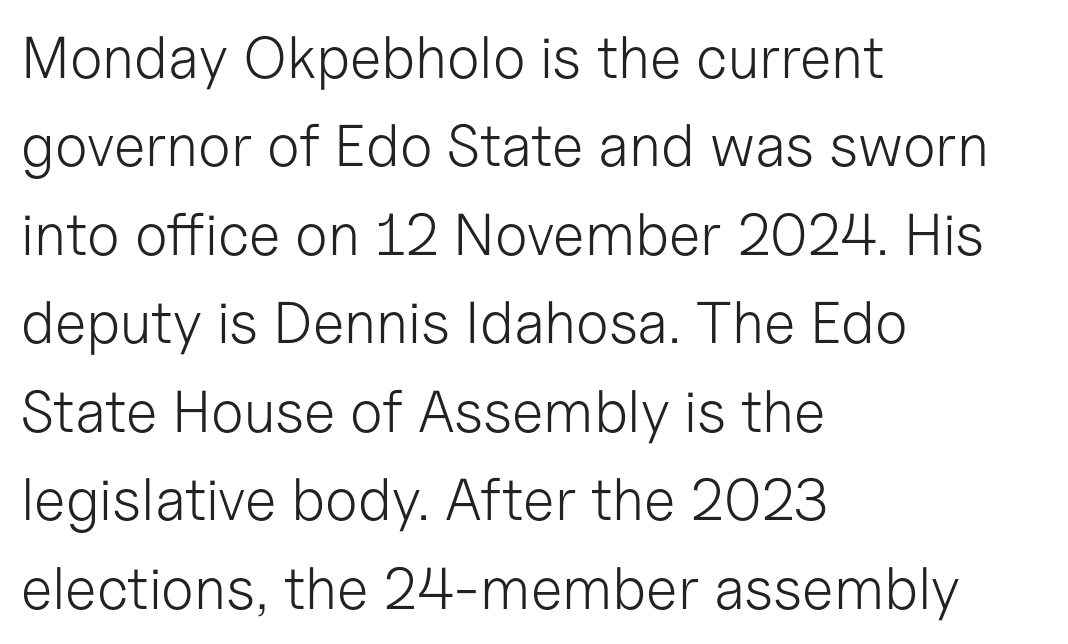
The image shows 59 px light sans-serif type, upright; set left-aligned, normal line spacing (1.5x), normal letter spacing, not underlined; low stroke contrast and a medium x-height.
